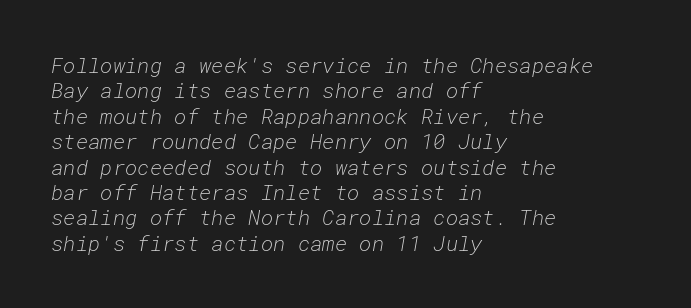
The image shows 21 px text type, italic (leaning right); set left-aligned, line spacing 1.21x, normal letter spacing, not underlined.
